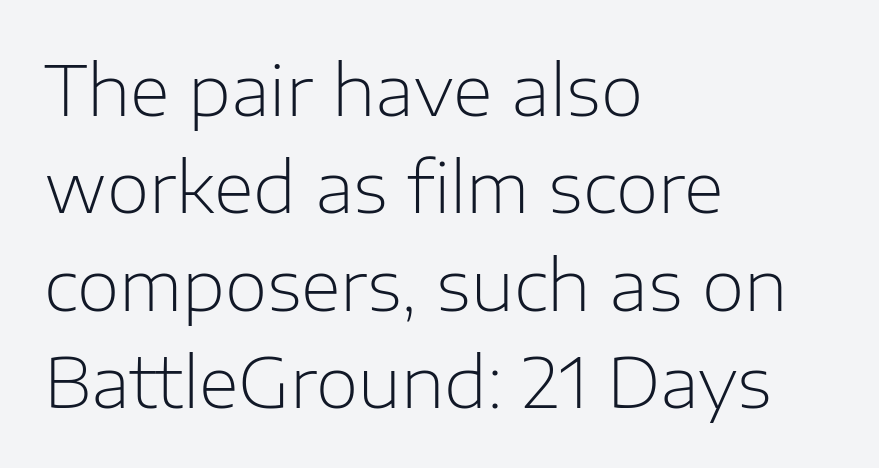
{"serif": "no", "italic": "no", "bold": "no", "weight": "light", "width": "normal", "stroke_contrast": "low", "x_height": "medium", "monospaced": "no", "underline": "no", "align": "left", "line_spacing": "normal", "line_spacing_ratio": 1.41, "letter_spacing": "normal", "letter_spacing_em": 0.0, "glyph_px": 69}
